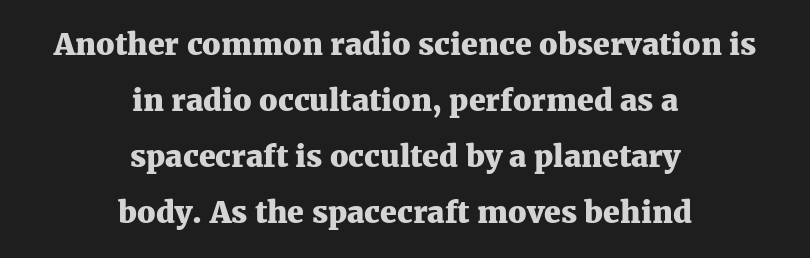
{"serif": "yes", "italic": "no", "bold": "yes", "weight": "heavy", "width": "normal", "stroke_contrast": "medium", "x_height": "medium", "monospaced": "no", "underline": "no", "align": "center", "line_spacing_ratio": 1.87, "letter_spacing": "normal", "letter_spacing_em": 0.0, "glyph_px": 30}
